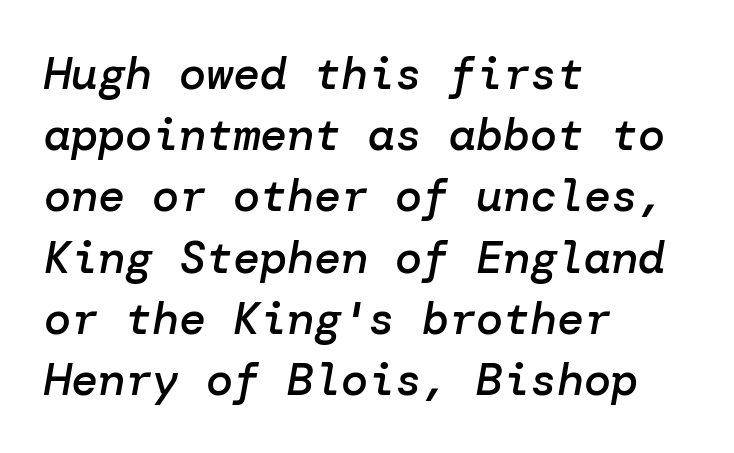
Q: Is the text bold? A: Semi-bold.
Q: Is the text italic (slanted)? A: Yes, it leans right by about 10 degrees.
Q: Is the text underlined? A: No.
Q: How is the paragraph aligned? A: Left-aligned.
Q: Is the spacing between letters normal or unusually wide? A: Normal.
Q: Is the spacing between lines tight, normal or loose? A: Normal.
Q: Width (condensed, normal, or wide)? A: Normal.
Q: Stroke contrast? A: Low.
Q: x-height? A: Medium.
